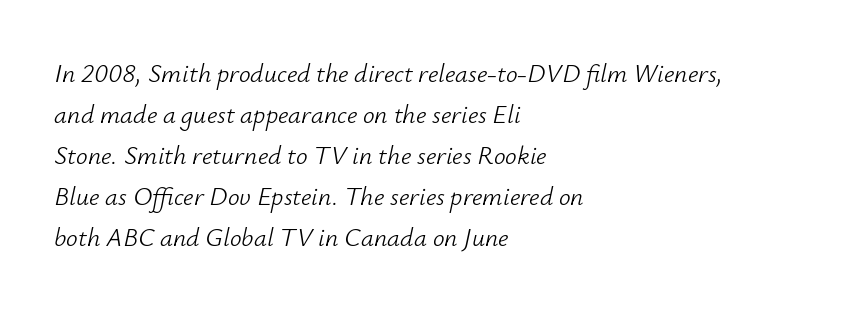
The image shows 26 px text type, italic (leaning right); set left-aligned, normal line spacing (1.58x), normal letter spacing, not underlined.
